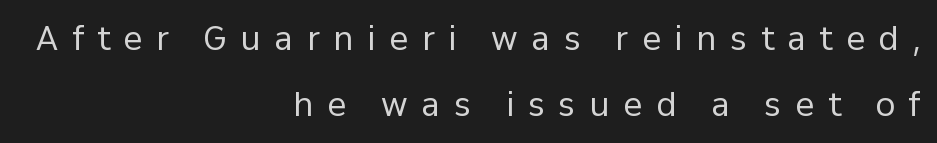
The passage is arranged like a letterhead date or caption credit — flush right. The passage shown is typeset with a sans-serif family. The letters are spread apart with noticeably loose tracking. The strip under each line holds only bare page. This is not heavy type; no bold has been used.
